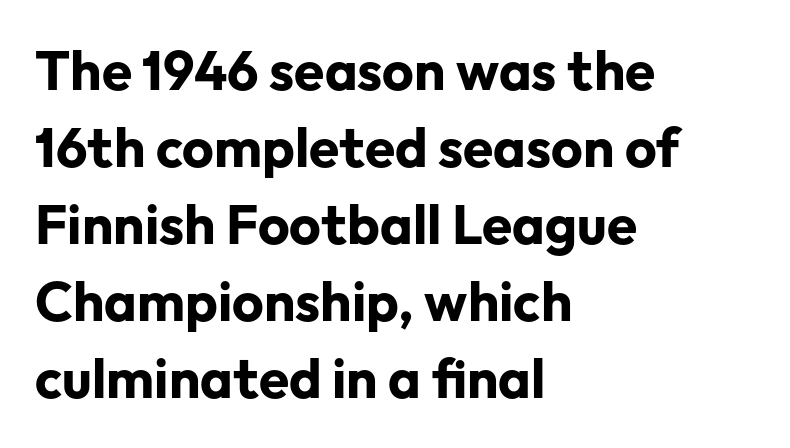
The image shows 55 px bold sans-serif type, upright; set left-aligned, normal line spacing (1.4x), normal letter spacing, not underlined; low stroke contrast and a medium x-height.
